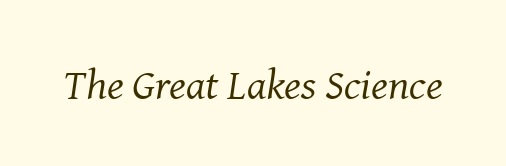
The image shows 43 px regular-weight serif type, italic (leaning right); set normal letter spacing, not underlined; medium stroke contrast and a medium x-height.
